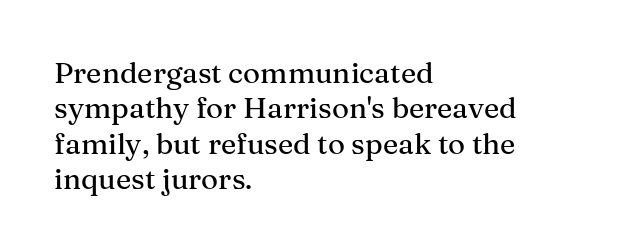
The image shows 29 px serif type, upright; set left-aligned, line spacing 1.22x, normal letter spacing, not underlined; medium stroke contrast and a medium x-height.
